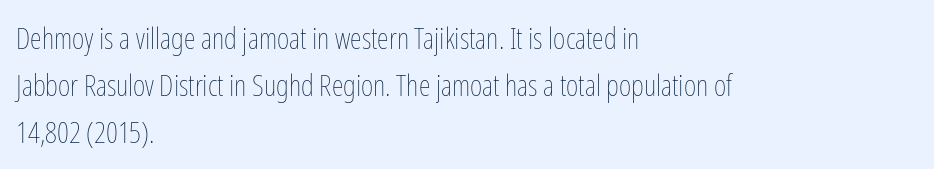
The vertical gap from one line to the next is medium. Underlining? Definitely not there. Stems and bowls with no extra thickness — not bold. Posture: upright roman. These lines are set flush left with a ragged right edge. A typesetter would call this zero additional tracking.
